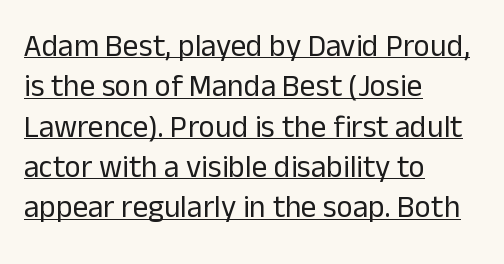
Q: Is the text bold? A: No.
Q: Is the text italic (slanted)? A: No, it is upright.
Q: Is the typeface a serif or a sans-serif typeface? A: Sans-serif.
Q: Is the text underlined? A: Yes.
Q: How is the paragraph aligned? A: Left-aligned.
Q: Is the spacing between letters normal or unusually wide? A: Normal.
Q: Is the spacing between lines tight, normal or loose? A: Normal.
Q: Width (condensed, normal, or wide)? A: Normal.
Q: Stroke contrast? A: Low.
Q: x-height? A: Medium.
Q: Monospaced? A: No.
